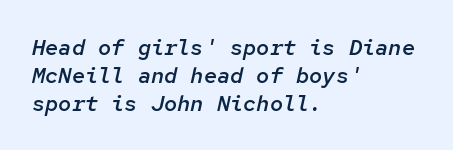
{"italic": "yes", "lean": "right", "slant_degrees": 12, "bold": "semi", "underline": "no", "align": "left", "line_spacing": "normal", "line_spacing_ratio": 1.27, "letter_spacing": "normal", "letter_spacing_em": 0.0, "glyph_px": 22}
